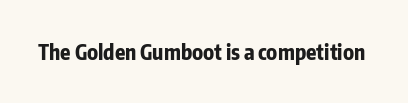
Q: Is the text bold? A: Yes.
Q: Is the text italic (slanted)? A: No, it is upright.
Q: Is the text underlined? A: No.
Q: Is the spacing between letters normal or unusually wide? A: Normal.
